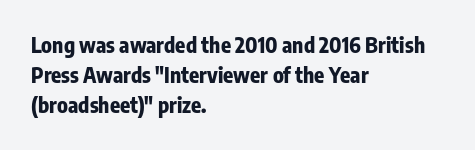
{"italic": "no", "bold": "yes", "underline": "no", "align": "left", "line_spacing": "normal", "line_spacing_ratio": 1.44, "letter_spacing": "normal", "letter_spacing_em": 0.0, "glyph_px": 21}
